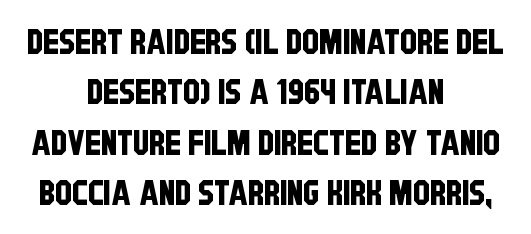
Casual observation: everything's sitting right in the middle. Letters rest on an invisible, unmarked baseline. Think of a printed novel: that variable character pitch is what you see here. Reading down the column, the eye jumps a familiar distance to each next line. These lines are composed in type without serifs.
